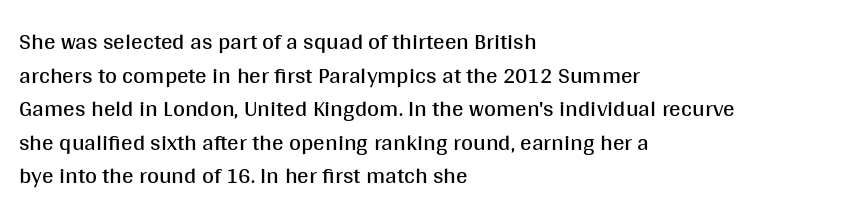
What stands out about the letter spacing? Nothing — it is the standard amount. Type without underlining. You can tell it's not italic because the verticals are truly vertical. Is there much room between lines? A standard amount, neither cramped nor airy.
